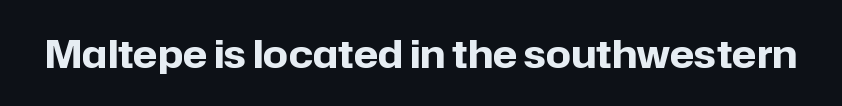
The face used here is rendered with its standard letterfit. Only glyphs here, with clear space below each row. Is this a fixed-width face? No — the glyphs have proportional, varying widths. Ordinary non-slanted type is in use. Thick stems and heavy bowls — unmistakably bold. The type family on display is of the sans-serif kind.
